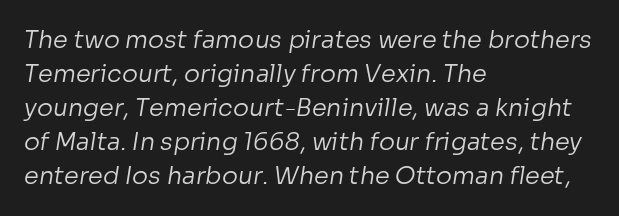
This rendering uses left alignment, leaving the right contour irregular. The space beneath each line is pristine and unruled. The passage shown stacks its lines at a standard gap. Inter-character spacing is left at the font's built-in metrics. Weight class: somewhere from thin through regular.
